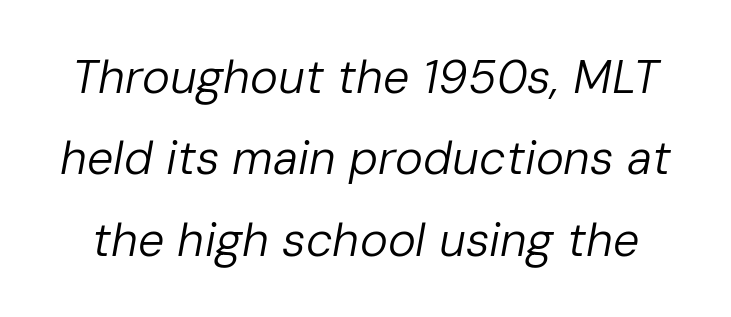
{"italic": "yes", "lean": "right", "slant_degrees": 10, "bold": "no", "weight": "regular", "width": "normal", "stroke_contrast": "low", "x_height": "medium", "monospaced": "no", "underline": "no", "line_spacing_ratio": 1.73, "letter_spacing": "normal", "letter_spacing_em": 0.0, "glyph_px": 47}
